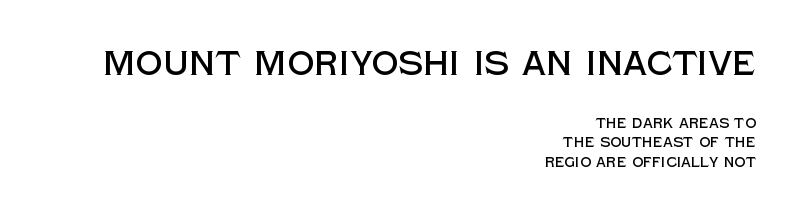
Which margin do the lines hug? The right one — the left edge is uneven. Default kerning and tracking; the words read as compact shapes. These two chunks differ in scale, with the top chunk taking the larger measure. The strip under each line holds only bare page.
